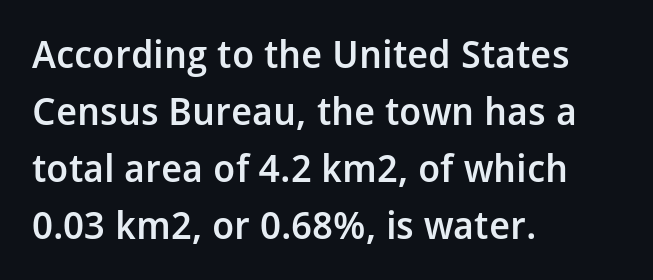
The image shows 38 px semibold sans-serif type, upright; set left-aligned, normal line spacing (1.5x), normal letter spacing, not underlined; low stroke contrast and a medium x-height.
